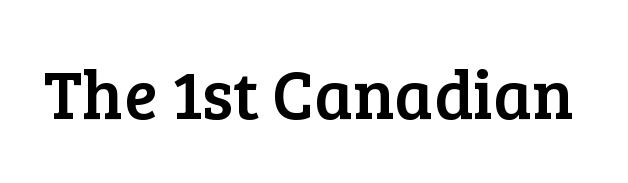
The image shows 69 px serif type, upright; set normal letter spacing, not underlined; low stroke contrast and a medium x-height.
